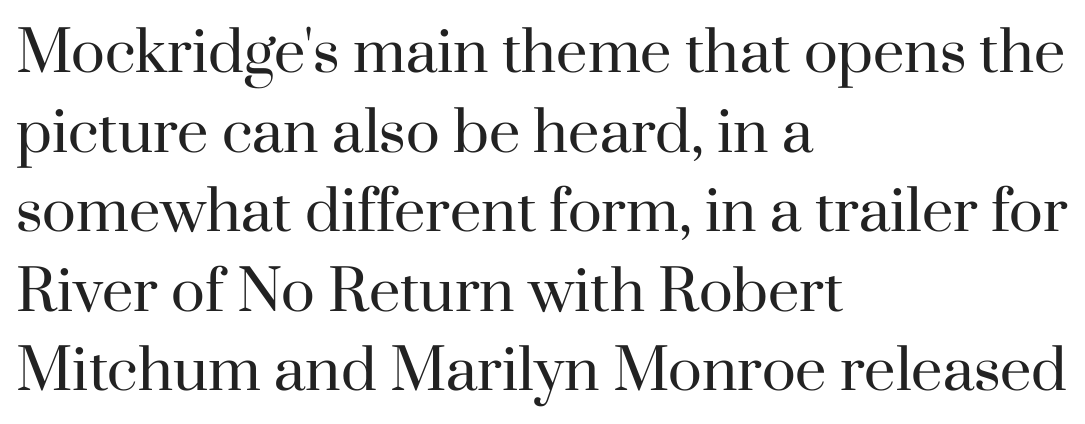
The image shows 56 px regular-weight serif type, upright; set left-aligned, normal line spacing (1.42x), normal letter spacing, not underlined; high stroke contrast and a small x-height.
